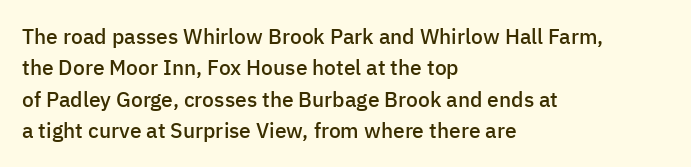
{"italic": "no", "bold": "semi", "underline": "no", "align": "left", "line_spacing": "normal", "line_spacing_ratio": 1.5, "letter_spacing": "normal", "letter_spacing_em": 0.0, "glyph_px": 21}
